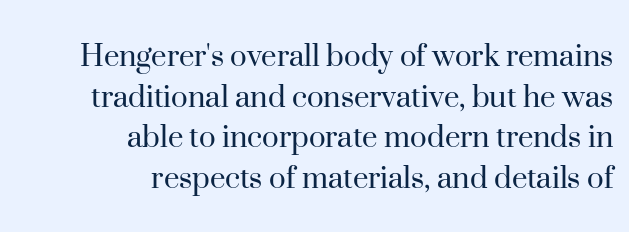
{"serif": "yes", "italic": "no", "bold": "no", "weight": "regular", "width": "normal", "stroke_contrast": "high", "x_height": "small", "monospaced": "no", "underline": "no", "align": "right", "line_spacing_ratio": 1.16, "letter_spacing": "normal", "letter_spacing_em": 0.0, "glyph_px": 35}
